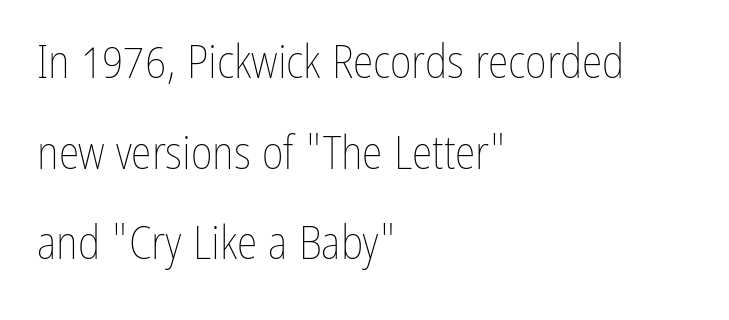
{"italic": "no", "bold": "no", "weight": "thin", "width": "condensed", "stroke_contrast": "low", "x_height": "medium", "monospaced": "no", "underline": "no", "align": "left", "line_spacing": "loose", "line_spacing_ratio": 1.93, "letter_spacing": "normal", "letter_spacing_em": 0.0, "glyph_px": 47}
